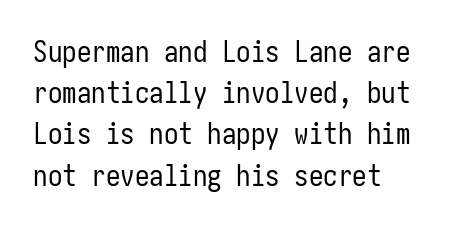
The image shows 29 px regular-weight, condensed sans-serif type, upright; set left-aligned, normal line spacing (1.42x), normal letter spacing, not underlined; low stroke contrast and a medium x-height.
